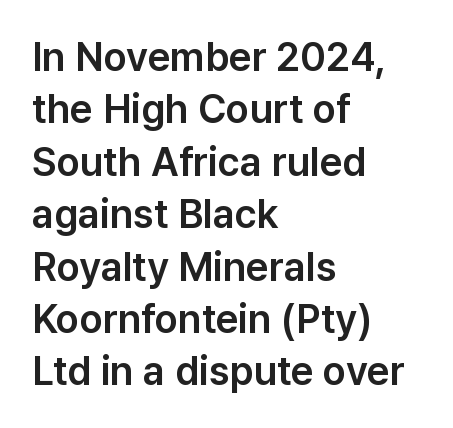
In terms of leading, this rendering sits right in the middle. Students, note that the glyphs here touch the page at normal intervals. Decoration check: the copy has no underline. The characters display no serif detailing; their extremities are plain.
